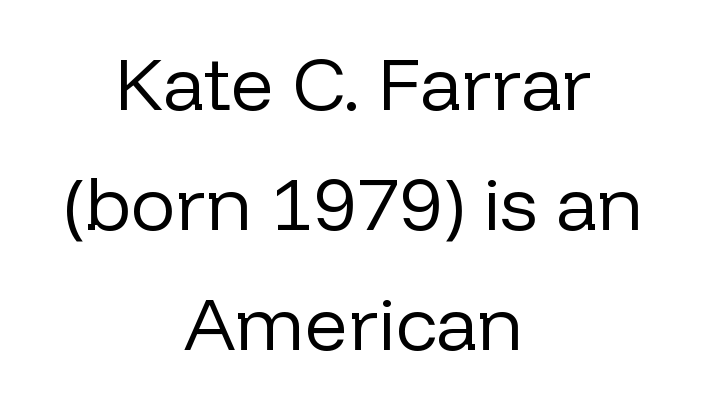
How would I describe the line gaps? Plain and ordinary. Check the space under the baseline: it is left empty. Here the designer chose a conventional face with non-uniform glyph widths. Leftover space on each line is divided equally before and after the words. The passage shown has conventional tracking throughout.
